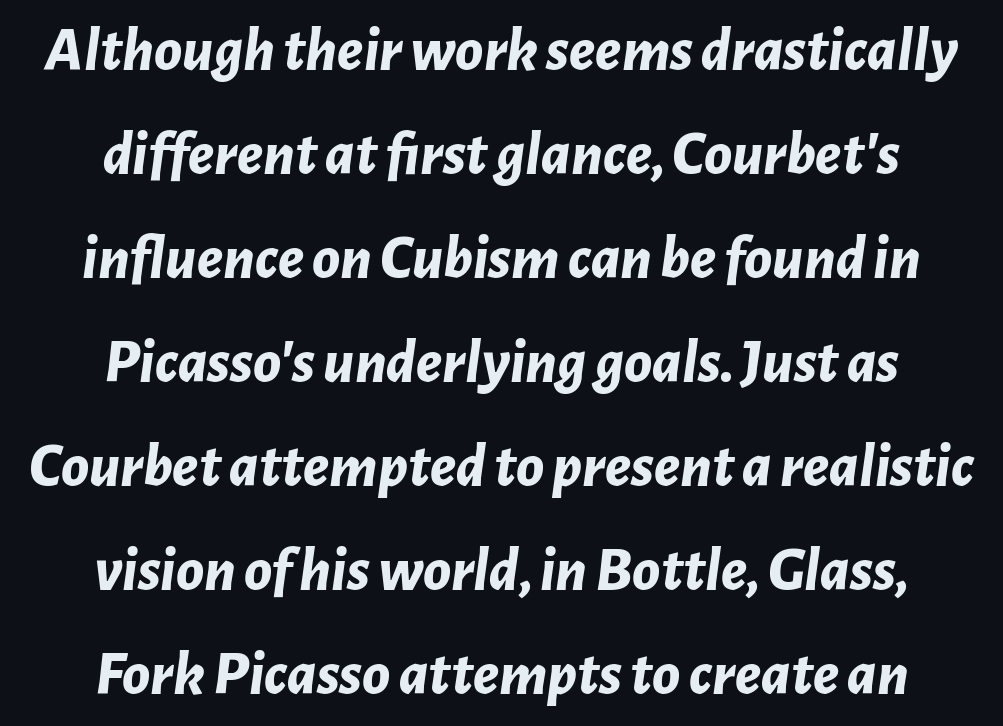
{"italic": "yes", "lean": "right", "slant_degrees": 7, "bold": "yes", "weight": "bold", "width": "normal", "stroke_contrast": "low", "x_height": "medium", "monospaced": "no", "underline": "no", "align": "center", "line_spacing": "normal", "line_spacing_ratio": 1.65, "letter_spacing": "normal", "letter_spacing_em": 0.0, "glyph_px": 63}
